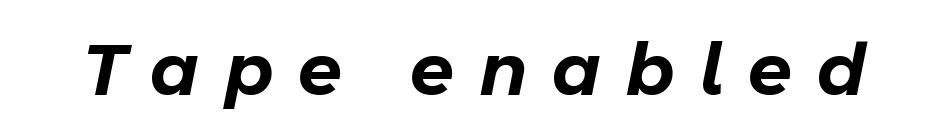
{"italic": "yes", "lean": "right", "slant_degrees": 11, "width": "normal", "stroke_contrast": "low", "x_height": "medium", "monospaced": "no", "underline": "no", "letter_spacing": "wide", "letter_spacing_em": 0.34, "glyph_px": 72}
